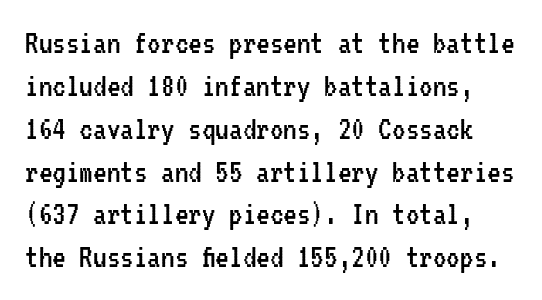
{"serif": "no", "italic": "no", "bold": "no", "weight": "regular", "width": "condensed", "stroke_contrast": "low", "x_height": "medium", "monospaced": "yes", "underline": "no", "line_spacing": "normal", "line_spacing_ratio": 1.26, "letter_spacing": "normal", "letter_spacing_em": 0.0, "glyph_px": 34}
